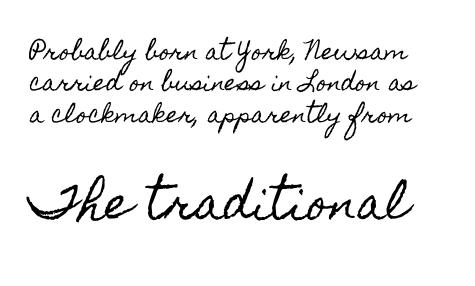
{"width": "condensed", "x_height": "small", "monospaced": "no", "underline": "no", "line_spacing": "normal", "line_spacing_ratio": 1.43, "letter_spacing": "normal", "letter_spacing_em": 0.0, "larger_block": "second", "size_ratio": 2.0, "glyph_px": 44}
